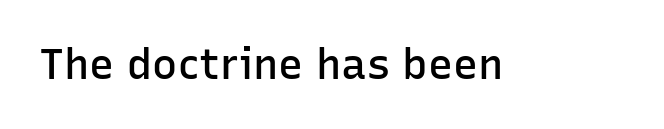
{"serif": "no", "italic": "no", "bold": "semi", "weight": "semibold", "width": "normal", "stroke_contrast": "low", "x_height": "medium", "monospaced": "no", "underline": "no", "letter_spacing": "normal", "letter_spacing_em": 0.0, "glyph_px": 42}
